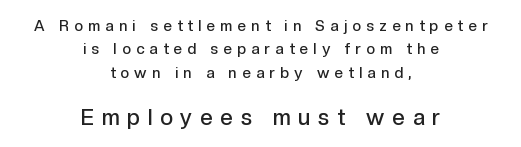
{"italic": "no", "bold": "semi", "underline": "no", "align": "center", "line_spacing": "normal", "line_spacing_ratio": 1.56, "letter_spacing": "wide", "letter_spacing_em": 0.36, "larger_block": "second", "size_ratio": 1.47, "glyph_px": 22}
